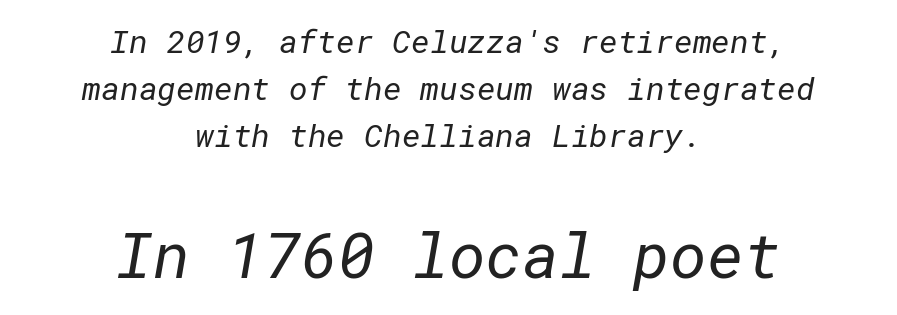
The paragraph has two soft edges and a firm central axis. These lines sit exactly where default settings would place them. The text was rendered using a sans face with plain stroke endings. The second block has been scaled up relative to the first. This sample uses plain, unmodified letter spacing.
